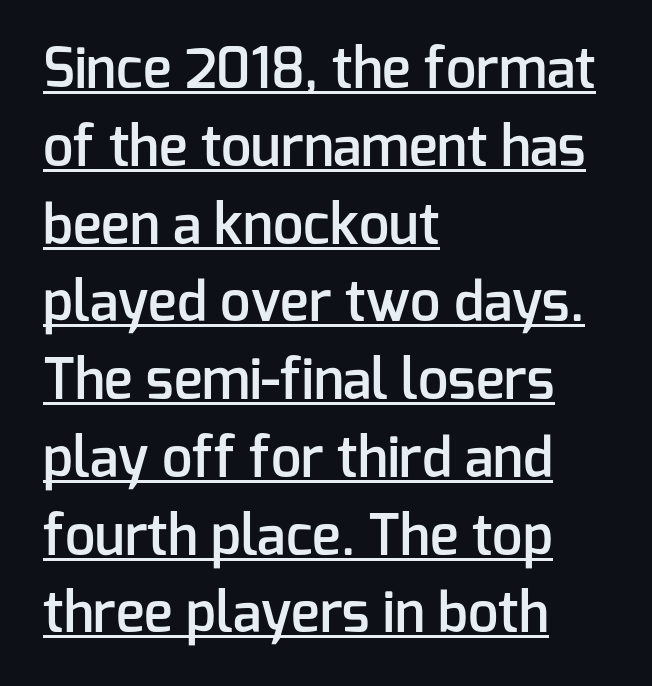
The image shows 54 px semibold sans-serif type, upright; set left-aligned, normal line spacing (1.44x), normal letter spacing, underlined; low stroke contrast and a medium x-height.
